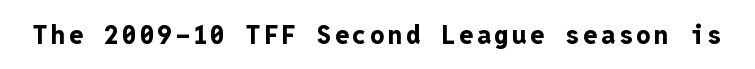
{"italic": "no", "bold": "yes", "underline": "no", "glyph_px": 26}
